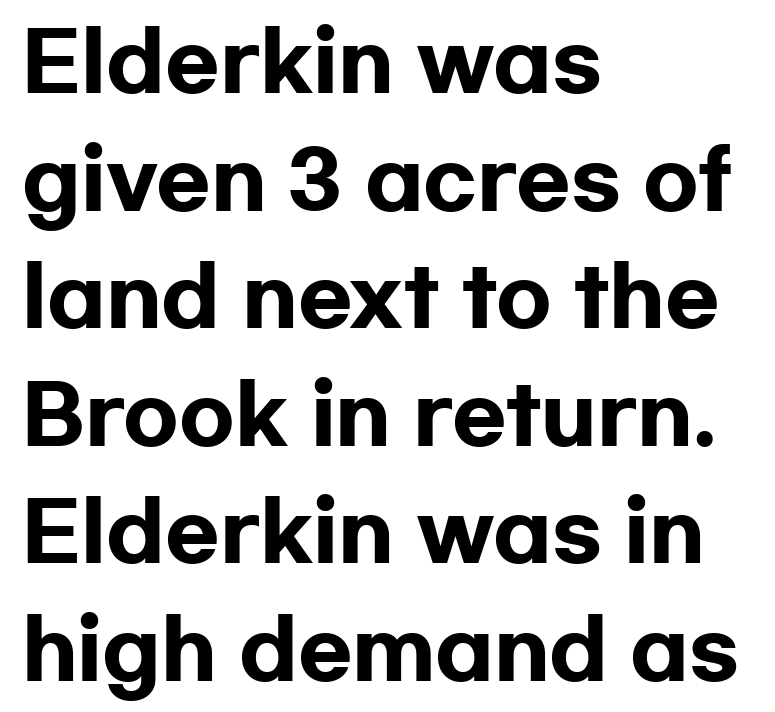
{"serif": "no", "italic": "no", "bold": "yes", "weight": "heavy", "width": "wide", "stroke_contrast": "low", "x_height": "medium", "monospaced": "no", "underline": "no", "align": "left", "line_spacing": "normal", "line_spacing_ratio": 1.47, "letter_spacing": "normal", "letter_spacing_em": 0.0, "glyph_px": 80}
